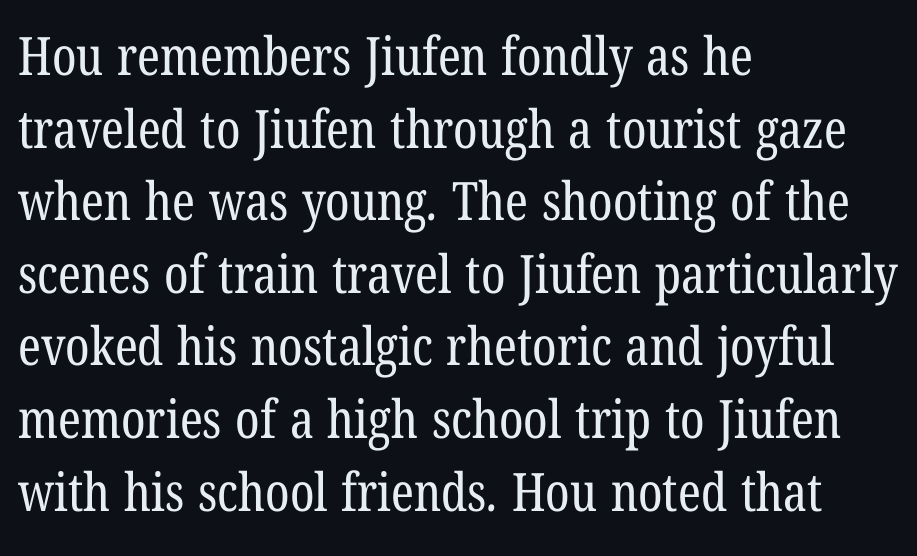
A typesetter would call this zero additional tracking. In terms of leading, this rendering sits right in the middle. The glyphs in this specimen are seriffed. Visually the block forms a straight wall on the left and a jagged coastline on the right. The weight would be labelled regular, book, light, or lighter still.
